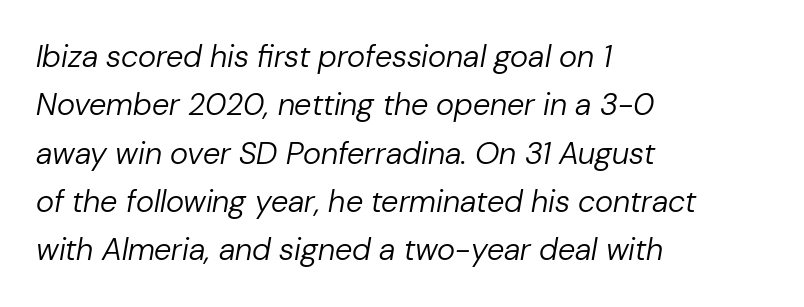
{"italic": "yes", "lean": "right", "slant_degrees": 10, "bold": "no", "weight": "regular", "width": "normal", "stroke_contrast": "low", "x_height": "medium", "monospaced": "no", "underline": "no", "align": "left", "line_spacing": "normal", "line_spacing_ratio": 1.56, "letter_spacing": "normal", "letter_spacing_em": 0.0, "glyph_px": 31}
